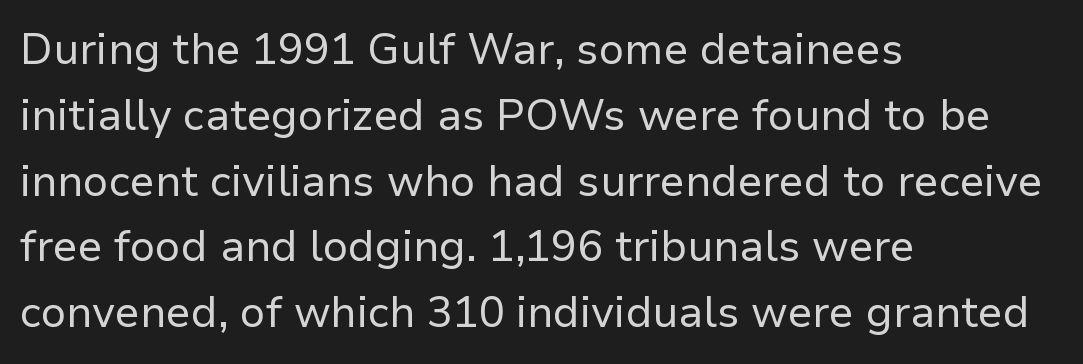
The image shows 43 px regular-weight sans-serif type, upright; set left-aligned, normal line spacing (1.53x), normal letter spacing, not underlined; low stroke contrast and a medium x-height.
